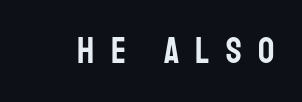
The image shows 36 px condensed sans-serif type, upright; set unusually wide letter spacing (+0.45 em), not underlined; low stroke contrast and a large x-height.
